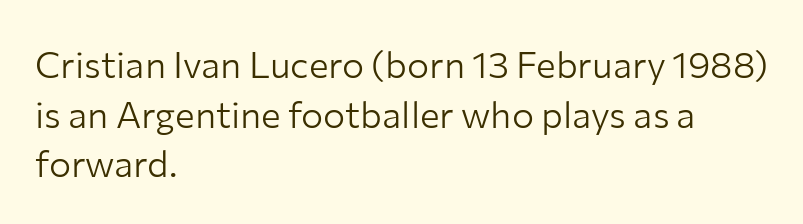
Q: Is the text bold? A: No.
Q: Is the text italic (slanted)? A: No, it is upright.
Q: Is the typeface a serif or a sans-serif typeface? A: Sans-serif.
Q: Is the text underlined? A: No.
Q: How is the paragraph aligned? A: Left-aligned.
Q: Is the spacing between letters normal or unusually wide? A: Normal.
Q: Is the spacing between lines tight, normal or loose? A: Normal.
Q: Width (condensed, normal, or wide)? A: Normal.
Q: Stroke contrast? A: Low.
Q: x-height? A: Medium.
Q: Monospaced? A: No.
